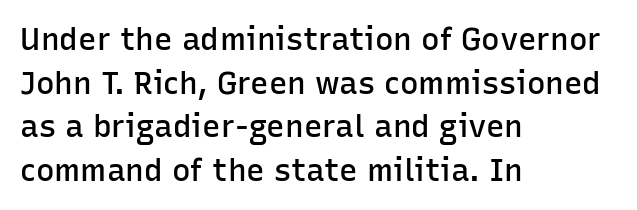
Q: Is the text bold? A: Semi-bold.
Q: Is the text italic (slanted)? A: No, it is upright.
Q: Is the typeface a serif or a sans-serif typeface? A: Sans-serif.
Q: Is the text underlined? A: No.
Q: How is the paragraph aligned? A: Left-aligned.
Q: Is the spacing between letters normal or unusually wide? A: Normal.
Q: Is the spacing between lines tight, normal or loose? A: Normal.
Q: Width (condensed, normal, or wide)? A: Normal.
Q: Stroke contrast? A: Low.
Q: x-height? A: Medium.
Q: Monospaced? A: No.
